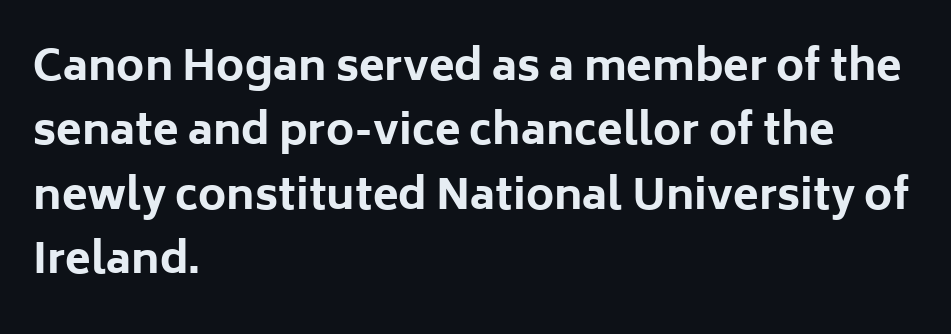
Q: Is the text bold? A: Yes.
Q: Is the text italic (slanted)? A: No, it is upright.
Q: Is the typeface a serif or a sans-serif typeface? A: Sans-serif.
Q: Is the text underlined? A: No.
Q: How is the paragraph aligned? A: Left-aligned.
Q: Is the spacing between letters normal or unusually wide? A: Normal.
Q: Is the spacing between lines tight, normal or loose? A: Normal.
Q: Width (condensed, normal, or wide)? A: Normal.
Q: Stroke contrast? A: Low.
Q: x-height? A: Medium.
Q: Monospaced? A: No.
